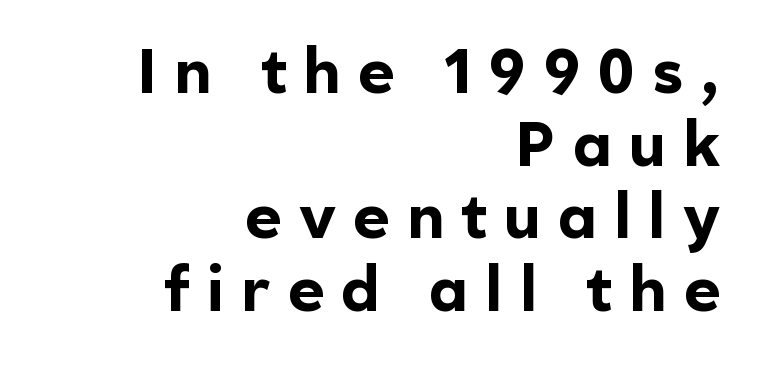
One-word summary of the alignment: right. Note: no serifs on the glyphs. Beneath every word, the page is bare. Weight: bold.
